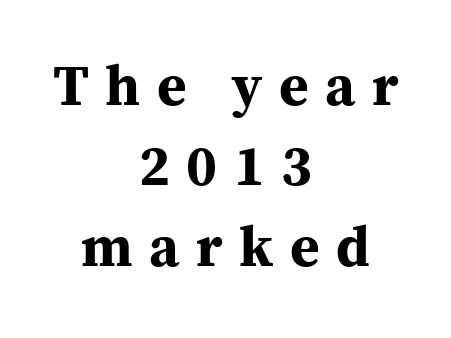
Q: Is the text bold? A: Yes.
Q: Is the text italic (slanted)? A: No, it is upright.
Q: Is the typeface a serif or a sans-serif typeface? A: Serif.
Q: Is the text underlined? A: No.
Q: How is the paragraph aligned? A: Centered.
Q: Is the spacing between letters normal or unusually wide? A: Unusually wide.
Q: Is the spacing between lines tight, normal or loose? A: Normal.
Q: Width (condensed, normal, or wide)? A: Normal.
Q: Stroke contrast? A: Medium.
Q: x-height? A: Medium.
Q: Monospaced? A: No.
